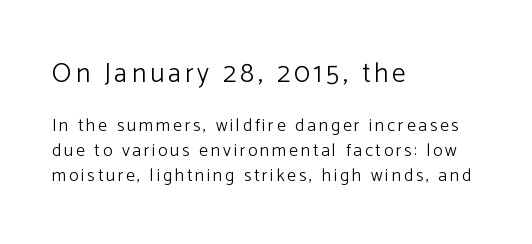
Descenders hang freely into open space. Notice how descenders clear the ascenders below comfortably — that's standard leading. Top chunk: large. Bottom chunk: small. The letters stand upright; this is a roman face. Horizontally, the lines are justified to the leading edge only.
